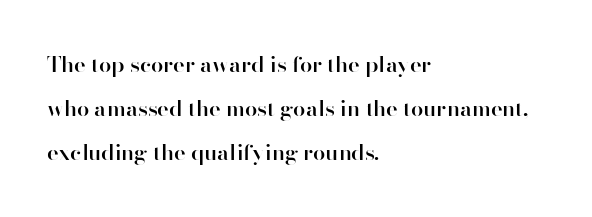
Q: Is the text bold? A: Semi-bold.
Q: Is the text italic (slanted)? A: No, it is upright.
Q: Is the text underlined? A: No.
Q: How is the paragraph aligned? A: Left-aligned.
Q: Is the spacing between letters normal or unusually wide? A: Normal.
Q: Is the spacing between lines tight, normal or loose? A: Loose.
